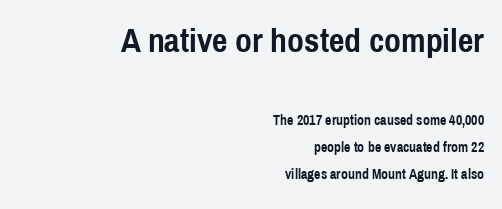
The block of text is sparse from top to bottom, with ample space between rows. Horizontal alignment here is rightward, an uncommon choice for prose. Larger block? The one above; the one below is distinctly smaller. This rendering features lettering with no underline. Weight check: bold — yes, fully. Think of a printed novel: that variable character pitch is what you see here.
